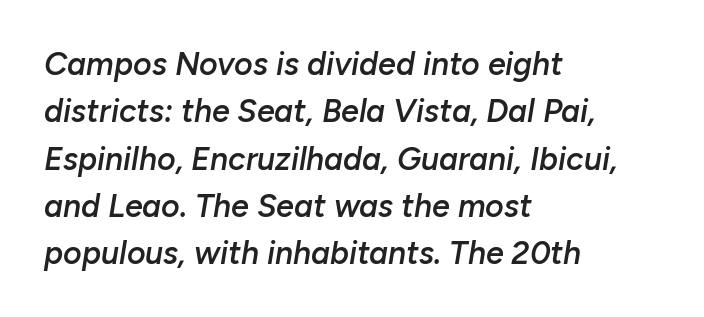
The image shows 32 px semibold type, italic (leaning right); set left-aligned, normal line spacing (1.48x), normal letter spacing, not underlined; low stroke contrast and a medium x-height.
